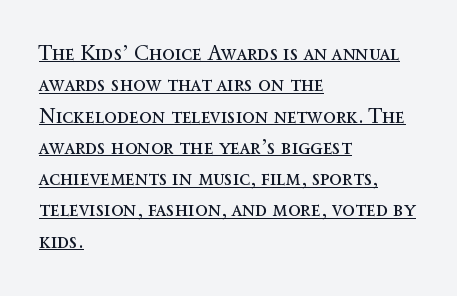
{"italic": "no", "bold": "no", "underline": "yes", "align": "left", "line_spacing": "normal", "line_spacing_ratio": 1.49, "letter_spacing": "normal", "letter_spacing_em": 0.0, "glyph_px": 21}
